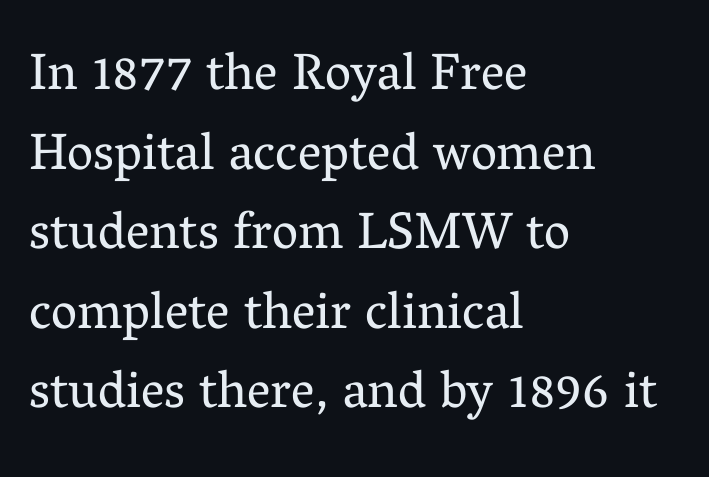
Q: Is the text bold? A: No.
Q: Is the text italic (slanted)? A: No, it is upright.
Q: Is the typeface a serif or a sans-serif typeface? A: Serif.
Q: Is the text underlined? A: No.
Q: How is the paragraph aligned? A: Left-aligned.
Q: Is the spacing between letters normal or unusually wide? A: Normal.
Q: Is the spacing between lines tight, normal or loose? A: Normal.
Q: Width (condensed, normal, or wide)? A: Normal.
Q: Stroke contrast? A: Medium.
Q: x-height? A: Medium.
Q: Monospaced? A: No.
